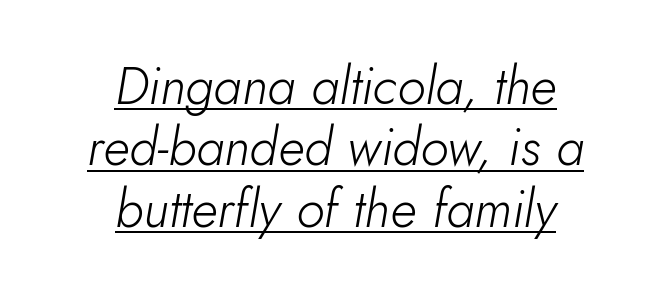
The image shows 52 px light type, italic (leaning right); set centered, line spacing 1.18x, normal letter spacing, underlined; low stroke contrast and a small x-height.
